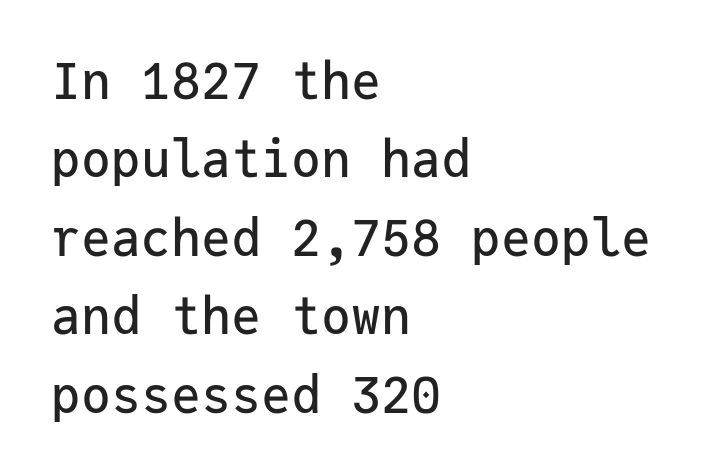
Q: Is the text italic (slanted)? A: No, it is upright.
Q: Is the typeface a serif or a sans-serif typeface? A: Sans-serif.
Q: Is the text underlined? A: No.
Q: How is the paragraph aligned? A: Left-aligned.
Q: Is the spacing between letters normal or unusually wide? A: Normal.
Q: Is the spacing between lines tight, normal or loose? A: Normal.
Q: Width (condensed, normal, or wide)? A: Normal.
Q: Stroke contrast? A: Low.
Q: x-height? A: Medium.
Q: Monospaced? A: Yes.
